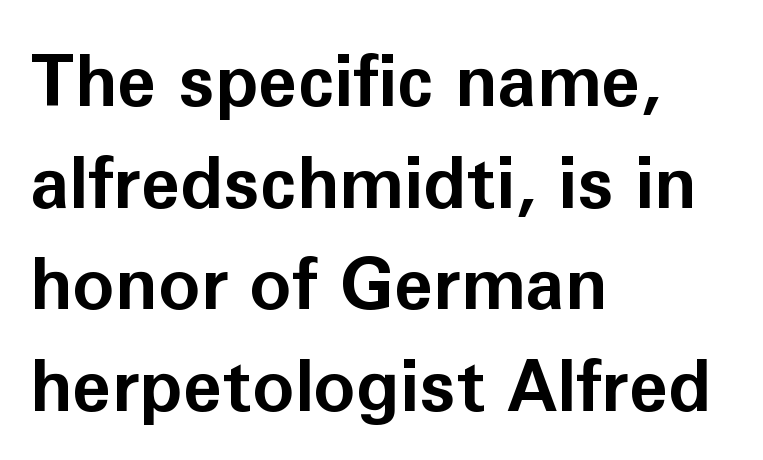
The image shows 71 px bold sans-serif type, upright; set left-aligned, normal line spacing (1.43x), normal letter spacing, not underlined; low stroke contrast and a medium x-height.
